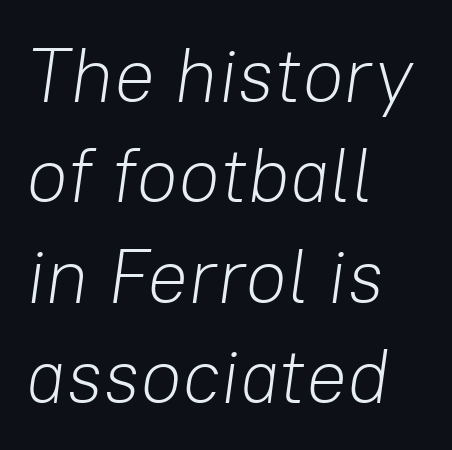
Q: Is the text bold? A: No.
Q: Is the text italic (slanted)? A: Yes, it leans right by about 8 degrees.
Q: Is the text underlined? A: No.
Q: How is the paragraph aligned? A: Left-aligned.
Q: Is the spacing between letters normal or unusually wide? A: Normal.
Q: Is the spacing between lines tight, normal or loose? A: Normal.
Q: Width (condensed, normal, or wide)? A: Normal.
Q: Stroke contrast? A: Low.
Q: x-height? A: Medium.
Q: Monospaced? A: No.
